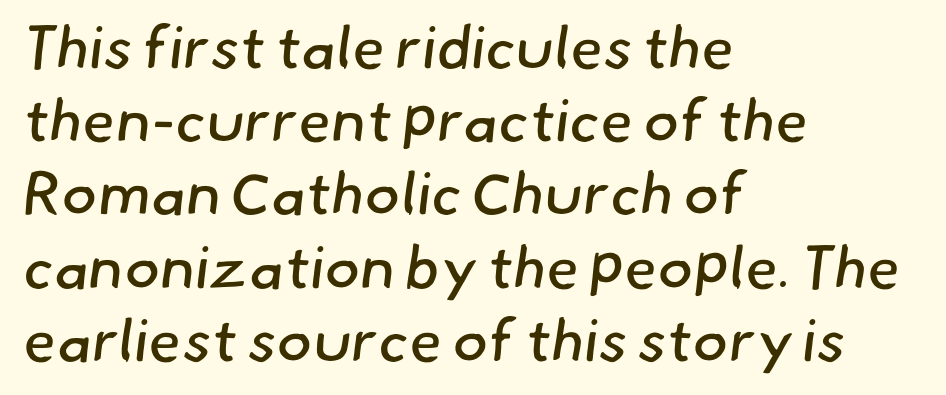
The image shows 60 px regular-weight sans-serif type; set left-aligned, line spacing 1.22x, normal letter spacing, not underlined; low stroke contrast and a small x-height.
